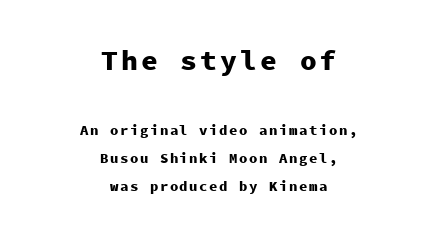
The image shows 28 px heavy sans-serif type, upright, monospaced; set centered, loose line spacing (2.01x), not underlined; the first (top) block is 2.0x larger; low stroke contrast and a medium x-height.
